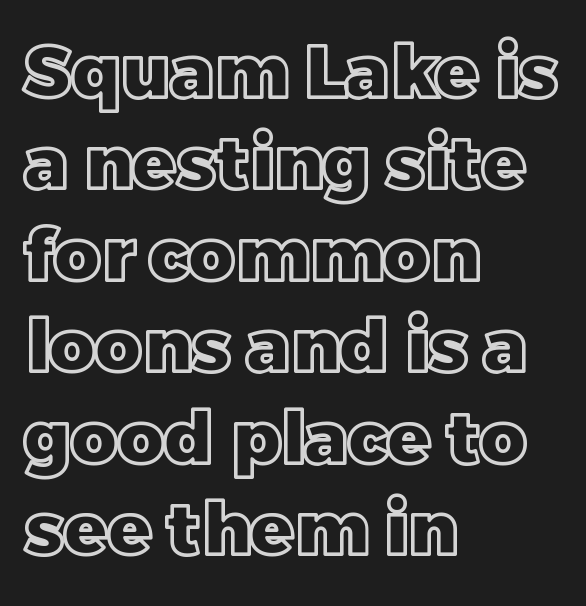
{"italic": "no", "width": "normal", "x_height": "large", "monospaced": "no", "underline": "no", "align": "left", "line_spacing": "normal", "line_spacing_ratio": 1.27, "letter_spacing": "normal", "letter_spacing_em": 0.0, "glyph_px": 72}
